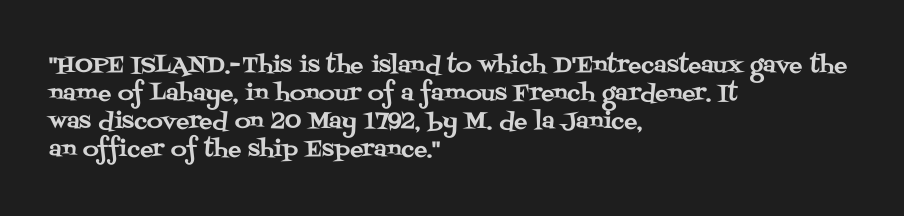
Q: Is the text italic (slanted)? A: No, it is upright.
Q: Is the text underlined? A: No.
Q: How is the paragraph aligned? A: Left-aligned.
Q: Is the spacing between letters normal or unusually wide? A: Normal.
Q: Is the spacing between lines tight, normal or loose? A: Normal.
